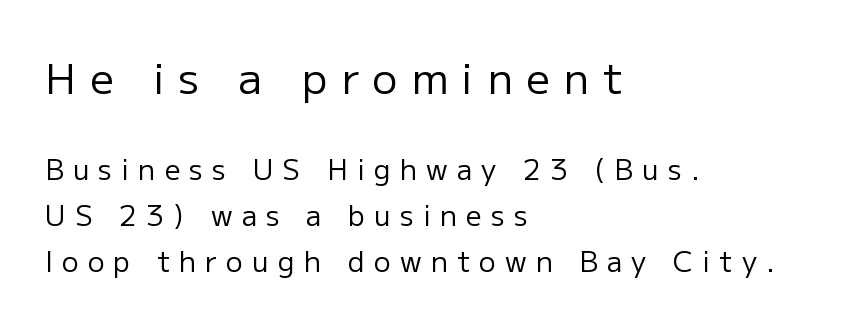
Q: Is the text bold? A: No.
Q: Is the text italic (slanted)? A: No, it is upright.
Q: Is the typeface a serif or a sans-serif typeface? A: Sans-serif.
Q: Is the text underlined? A: No.
Q: How is the paragraph aligned? A: Left-aligned.
Q: Is the spacing between letters normal or unusually wide? A: Unusually wide.
Q: Is the spacing between lines tight, normal or loose? A: Normal.
Q: Which block of text is set in a larger size, the first (top) or the second (bottom)? A: The first (top) one.
Q: Width (condensed, normal, or wide)? A: Normal.
Q: Stroke contrast? A: Low.
Q: x-height? A: Medium.
Q: Monospaced? A: No.
